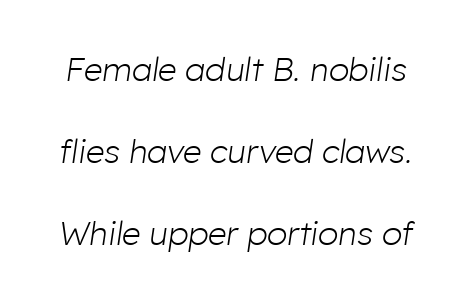
If you measured baseline to baseline, you'd find a long distance. The strokes carry an ordinary text weight at most. Proportional: the letters do not fall into vertical columns. Observe the ordinary spacing: letters are neighbours, not strangers. The passage shown is not underscored anywhere.
